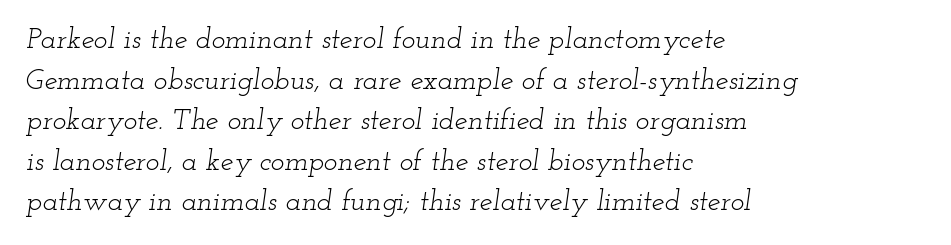
{"serif": "yes", "italic": "yes", "lean": "right", "slant_degrees": 12, "bold": "no", "weight": "light", "width": "wide", "stroke_contrast": "low", "x_height": "small", "monospaced": "no", "underline": "no", "align": "left", "line_spacing": "normal", "line_spacing_ratio": 1.4, "letter_spacing": "normal", "letter_spacing_em": 0.0, "glyph_px": 29}
